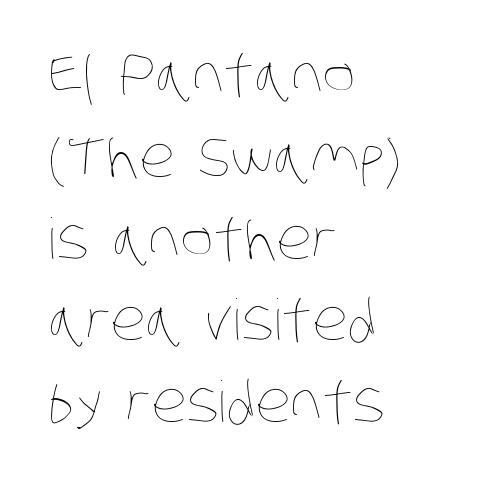
Anything drawn beneath the words? Only blank space. Weight: regular or lighter. The face used here is proportionally spaced, like ordinary book or web type. Whoever set this chose a conventional vertical rhythm.
